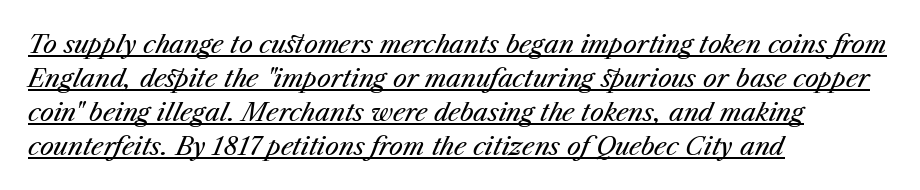
Q: Is the text bold? A: No.
Q: Is the text italic (slanted)? A: Yes, it leans right by about 23 degrees.
Q: Is the text underlined? A: Yes.
Q: How is the paragraph aligned? A: Left-aligned.
Q: Is the spacing between letters normal or unusually wide? A: Normal.
Q: Is the spacing between lines tight, normal or loose? A: Normal.
